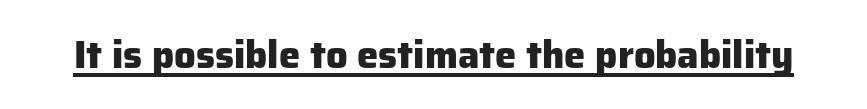
Q: Is the text bold? A: Yes.
Q: Is the text italic (slanted)? A: No, it is upright.
Q: Is the typeface a serif or a sans-serif typeface? A: Sans-serif.
Q: Is the text underlined? A: Yes.
Q: Is the spacing between letters normal or unusually wide? A: Normal.
Q: Width (condensed, normal, or wide)? A: Normal.
Q: Stroke contrast? A: Low.
Q: x-height? A: Medium.
Q: Monospaced? A: No.
